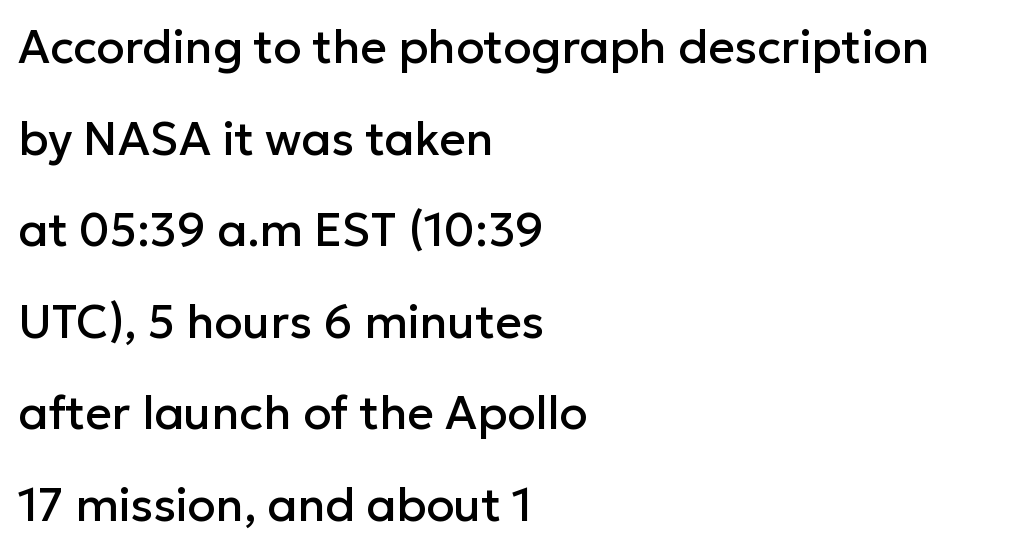
If you drew a line through each stem, it would be perfectly vertical. The rendering anchors every line to the left-hand side. How would I describe the line gaps? Wide and relaxed. The letters advance in unequal steps, a hallmark of proportional type. Lines of text with bare space underneath. There is no visible air inserted between adjacent glyphs.
